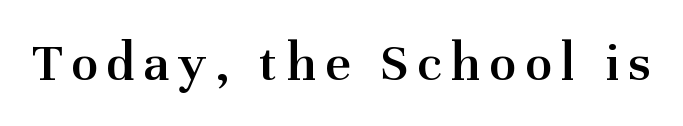
Its strokes are somewhat broadened, the hallmark of semibold type. These lines were composed using upright roman letters. Underline: absent. A typesetter would call this proportional, since set widths differ per character. You can tell from the footed stems that serif type was used.
